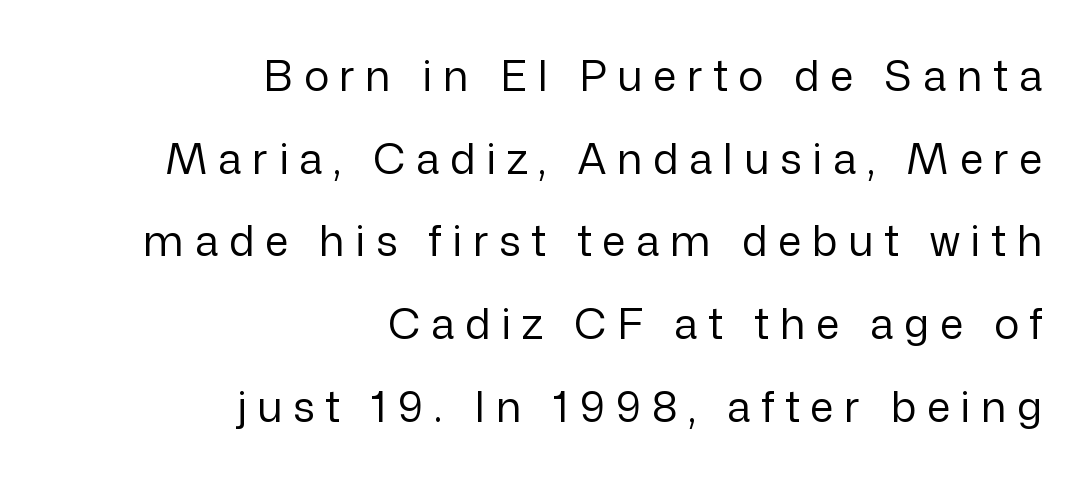
Q: Is the text bold? A: No.
Q: Is the text italic (slanted)? A: No, it is upright.
Q: Is the typeface a serif or a sans-serif typeface? A: Sans-serif.
Q: Is the text underlined? A: No.
Q: How is the paragraph aligned? A: Right-aligned.
Q: Is the spacing between letters normal or unusually wide? A: Unusually wide.
Q: Is the spacing between lines tight, normal or loose? A: Loose.
Q: Width (condensed, normal, or wide)? A: Normal.
Q: Stroke contrast? A: Low.
Q: x-height? A: Medium.
Q: Monospaced? A: No.
